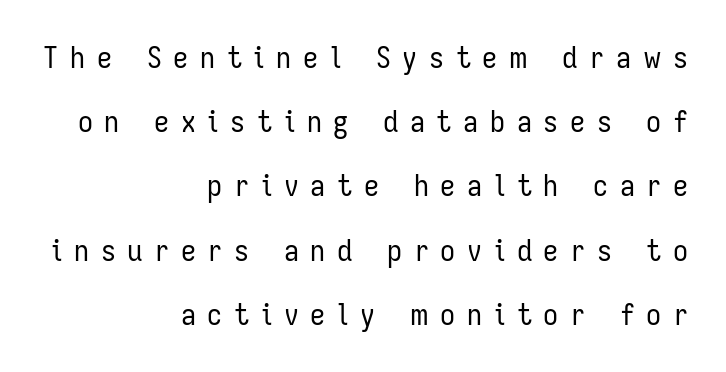
{"serif": "no", "italic": "no", "bold": "no", "weight": "regular", "width": "condensed", "stroke_contrast": "low", "x_height": "medium", "monospaced": "no", "underline": "no", "align": "right", "line_spacing": "loose", "line_spacing_ratio": 2.14, "letter_spacing": "wide", "letter_spacing_em": 0.39, "glyph_px": 30}
